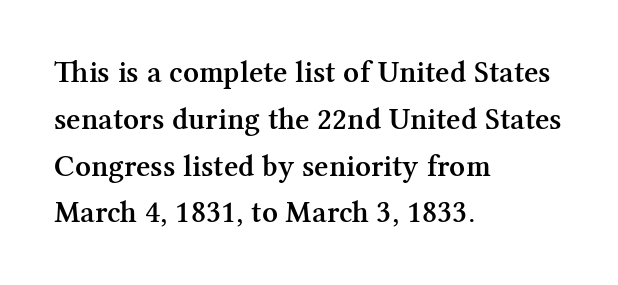
The image shows 31 px semibold serif type, upright; set left-aligned, normal line spacing (1.51x), normal letter spacing, not underlined; medium stroke contrast and a medium x-height.
